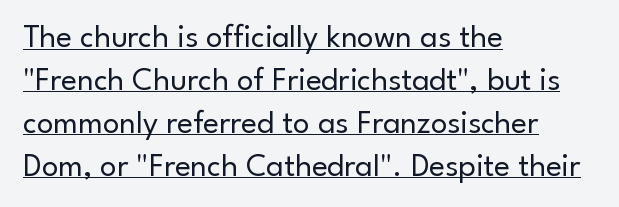
Q: Is the text bold? A: No.
Q: Is the text italic (slanted)? A: No, it is upright.
Q: Is the typeface a serif or a sans-serif typeface? A: Sans-serif.
Q: Is the text underlined? A: Yes.
Q: How is the paragraph aligned? A: Left-aligned.
Q: Is the spacing between letters normal or unusually wide? A: Normal.
Q: Is the spacing between lines tight, normal or loose? A: Normal.
Q: Width (condensed, normal, or wide)? A: Normal.
Q: Stroke contrast? A: Low.
Q: x-height? A: Small.
Q: Monospaced? A: No.
